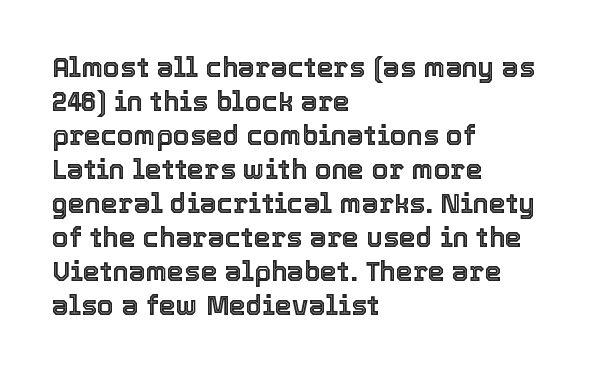
This sample uses plain, unmodified letter spacing. The setting favours the left margin, as ordinary paragraphs usually do. Does the lettering tilt? It doesn't — this is upright. Is there much room between lines? A standard amount, neither cramped nor airy.
